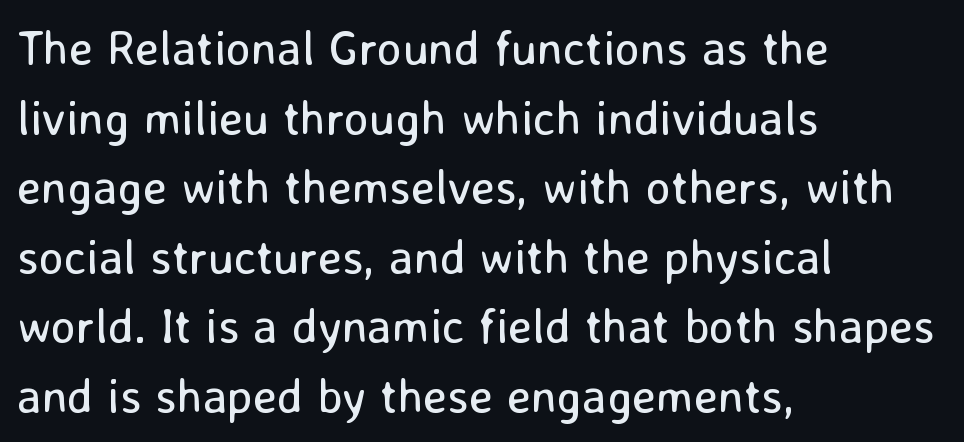
Glyph-to-glyph distance matches everyday printed text. The rendering anchors every line to the left-hand side. Font category for this specimen: sans-serif. Line spacing here is normal. Glance below the letters and you will spot only blank space.
